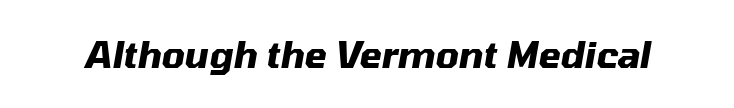
{"italic": "yes", "lean": "right", "slant_degrees": 10, "bold": "yes", "weight": "heavy", "width": "normal", "stroke_contrast": "medium", "x_height": "medium", "monospaced": "no", "underline": "no", "letter_spacing": "normal", "letter_spacing_em": 0.0, "glyph_px": 36}
